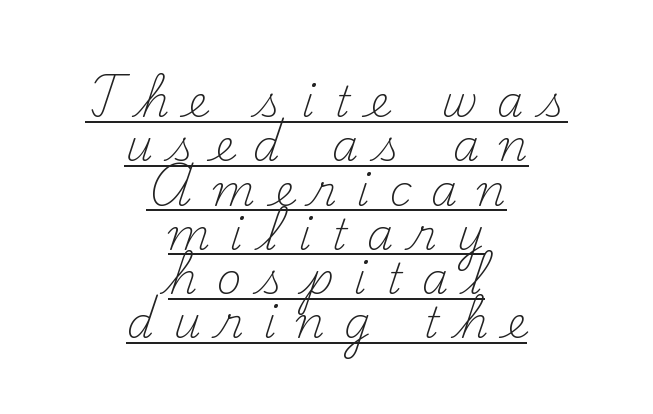
Display-style spreading of the glyphs; the letterfit is very open. A centered setting, common on invitations and titles, is used for this passage. The rendering uses natural spacing where letterforms have individual widths.
